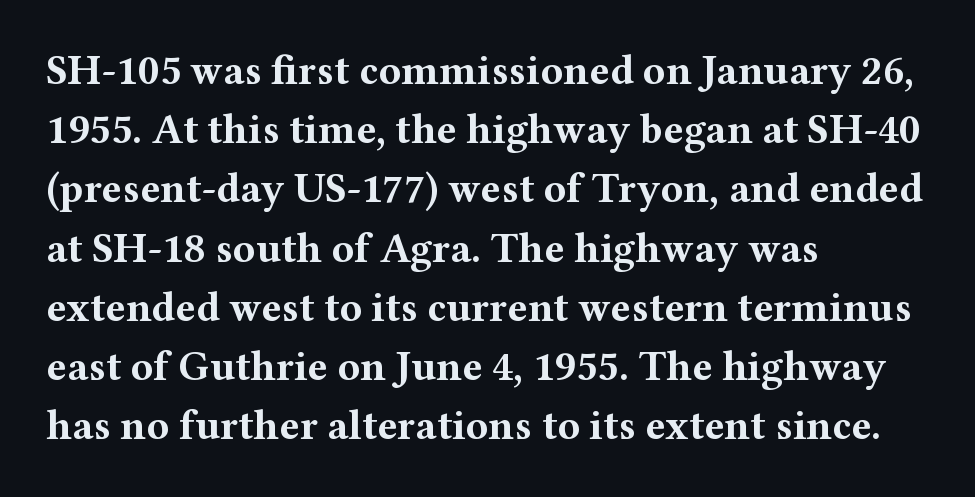
Quick note: underline off. Typeset ragged right — the left edge is the straight one. A typesetter would call this leading conventional body-copy spacing. These lines are rendered in a variable-pitch font.
